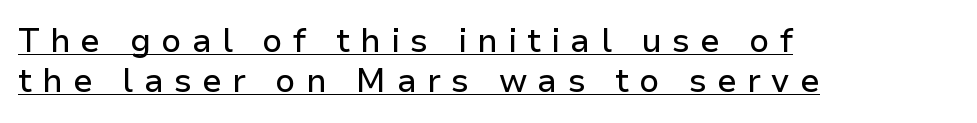
{"serif": "no", "italic": "no", "width": "normal", "stroke_contrast": "low", "x_height": "medium", "monospaced": "no", "underline": "yes", "align": "left", "line_spacing_ratio": 1.22, "letter_spacing": "wide", "letter_spacing_em": 0.31, "glyph_px": 33}
